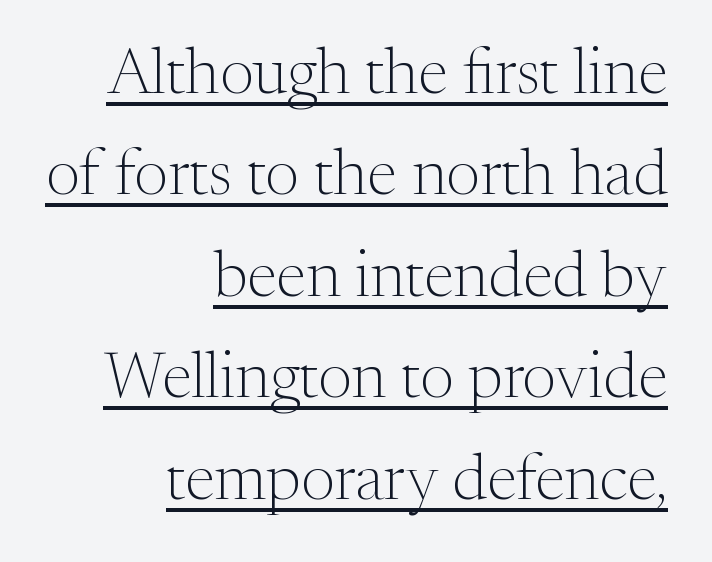
The gaps between neighbouring characters are ordinary and unremarkable. Each line of the rendering has a horizontal stroke beneath the glyphs. The face looks like a standard text weight, possibly lighter. Regarding leading, the lines here are spaced in the standard way.
